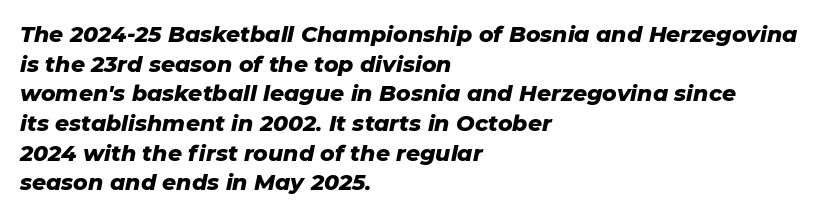
The image shows 22 px bold type, italic (leaning right); set left-aligned, normal line spacing (1.35x), normal letter spacing, not underlined.
